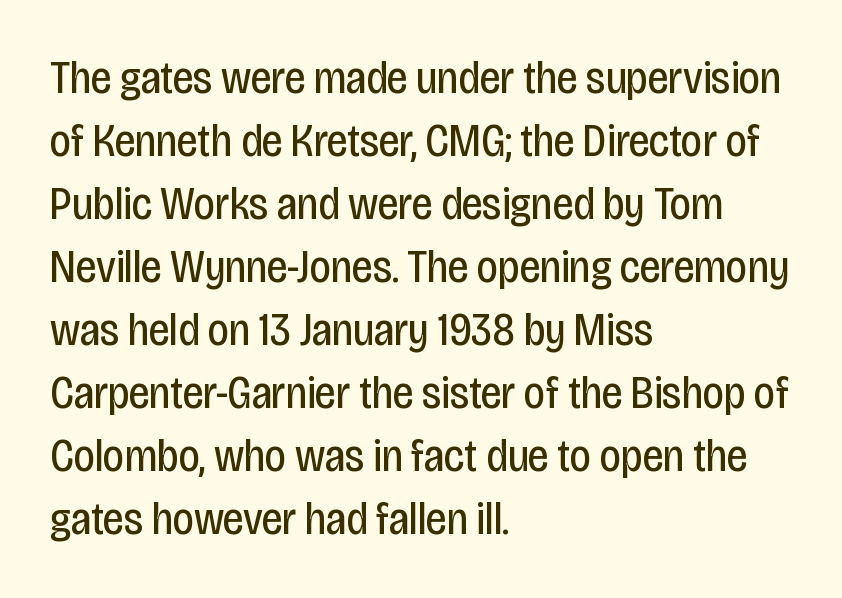
A typesetter would label this face a sans. Glance below the letters and you will spot only blank space. The letterforms sit at book weight or below. The leading is moderate, giving the passage an even texture. In terms of letterspacing, this is plain default setting.
